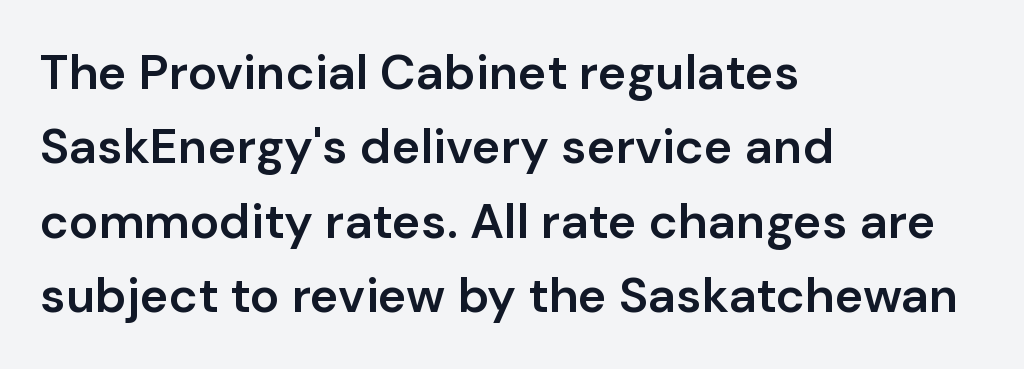
The image shows 49 px semibold sans-serif type, upright; set left-aligned, normal line spacing (1.52x), normal letter spacing, not underlined; low stroke contrast and a medium x-height.
